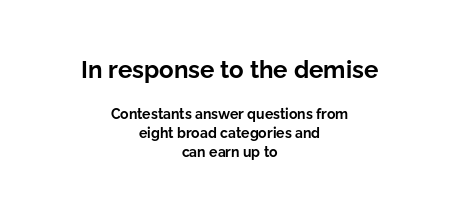
The image shows 24 px bold type, upright; set centered, normal line spacing (1.34x), normal letter spacing, not underlined; the first (top) block is 1.71x larger.
